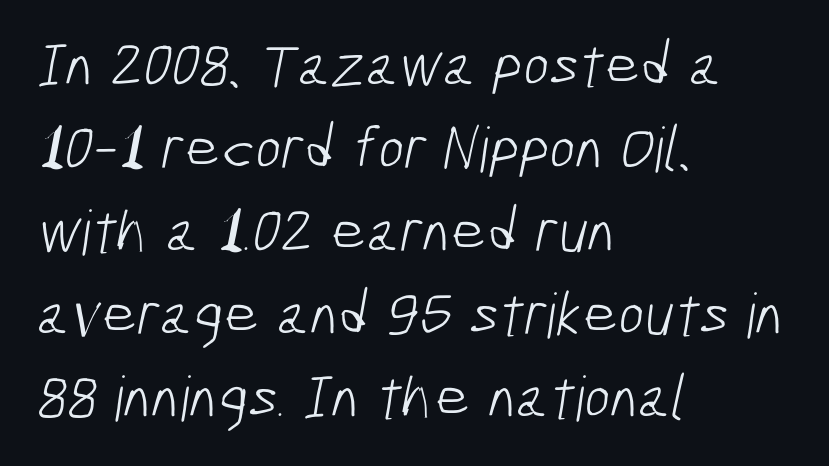
The letters advance in unequal steps, a hallmark of proportional type. Nothing unusual about the tracking: characters are spaced as the font intends. The specimen omits any rule beneath the text block's lines. Successive baselines arrive at the customary interval.
